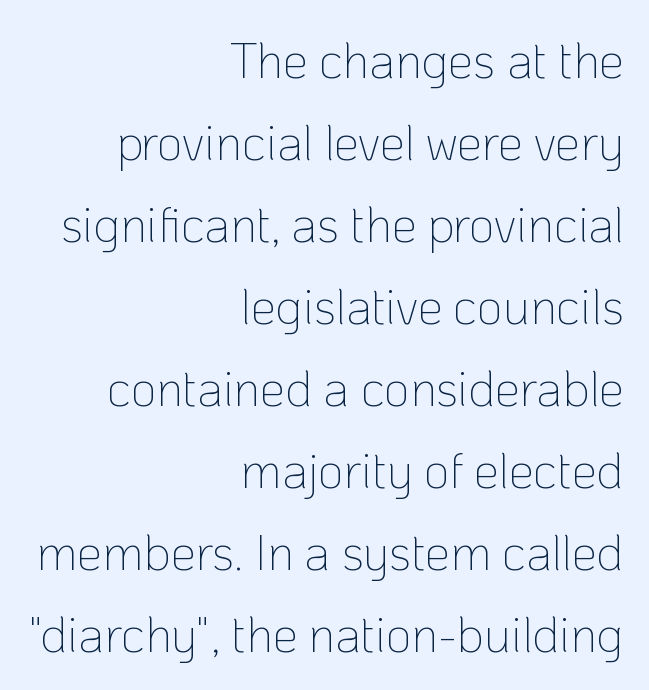
The foot of each line stays bare and open. The letterforms sit shoulder to shoulder at normal distance. The weight would be labelled regular, book, light, or lighter still. These lines are rendered in a variable-pitch font. The lettering holds an erect, upright posture throughout. Does the leading feel generous? No, just average.
